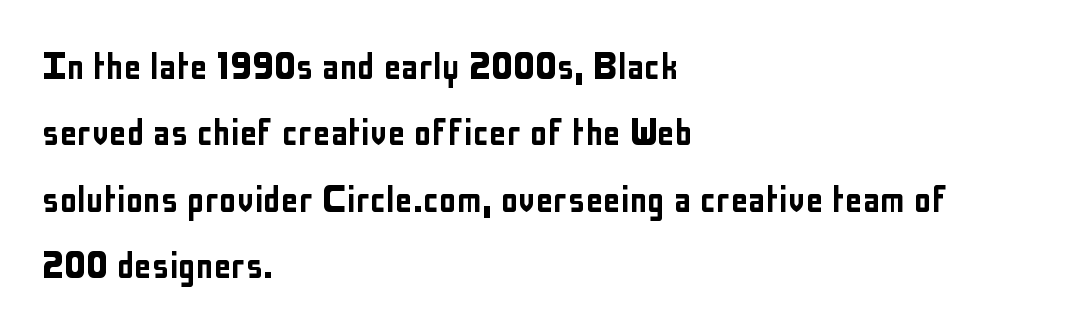
Q: Is the text italic (slanted)? A: No, it is upright.
Q: Is the typeface a serif or a sans-serif typeface? A: Sans-serif.
Q: Is the text underlined? A: No.
Q: How is the paragraph aligned? A: Left-aligned.
Q: Is the spacing between letters normal or unusually wide? A: Normal.
Q: Is the spacing between lines tight, normal or loose? A: Normal.
Q: Width (condensed, normal, or wide)? A: Condensed.
Q: Stroke contrast? A: Low.
Q: x-height? A: Medium.
Q: Monospaced? A: No.
